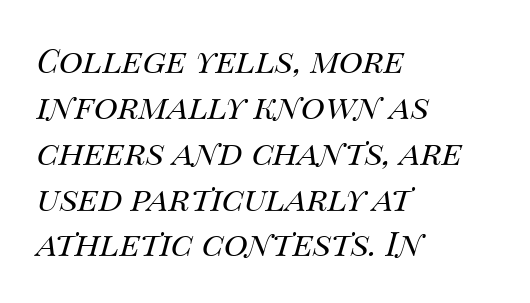
Posture: slanted. The rows are spaced the way most documents space them. Spacing verdict: proportional, widths tailored to each character. On a weight scale, this lands at 450 or below. Descenders hang freely into open space.
